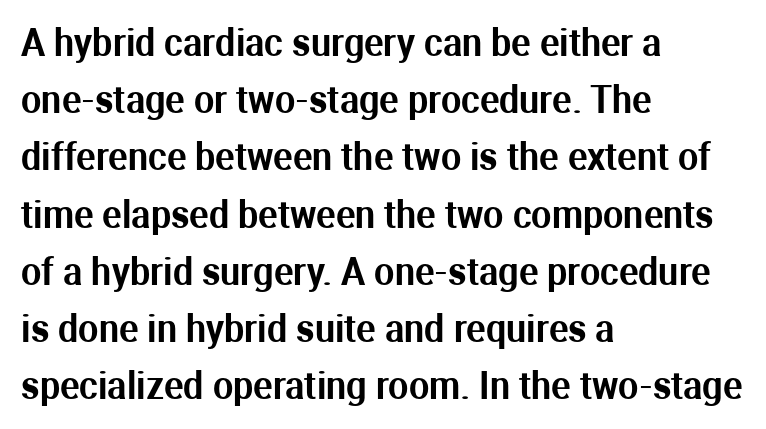
Q: Is the text italic (slanted)? A: No, it is upright.
Q: Is the typeface a serif or a sans-serif typeface? A: Sans-serif.
Q: Is the text underlined? A: No.
Q: How is the paragraph aligned? A: Left-aligned.
Q: Is the spacing between letters normal or unusually wide? A: Normal.
Q: Is the spacing between lines tight, normal or loose? A: Normal.
Q: Width (condensed, normal, or wide)? A: Normal.
Q: Stroke contrast? A: Medium.
Q: x-height? A: Medium.
Q: Monospaced? A: No.
